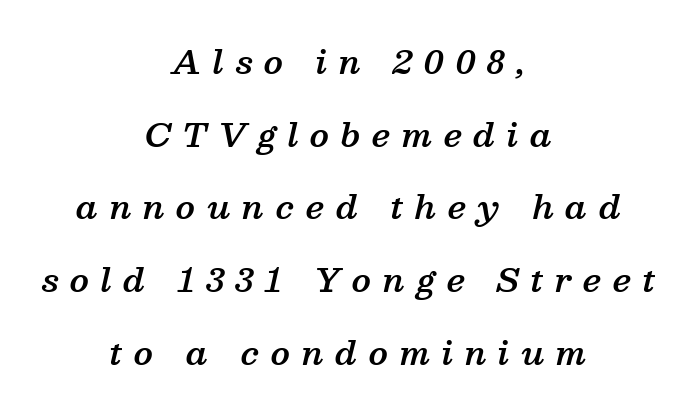
{"serif": "yes", "italic": "yes", "lean": "right", "slant_degrees": 13, "bold": "semi", "weight": "semibold", "width": "normal", "stroke_contrast": "medium", "x_height": "medium", "monospaced": "no", "underline": "no", "align": "center", "line_spacing": "loose", "line_spacing_ratio": 2.27, "letter_spacing": "wide", "letter_spacing_em": 0.36, "glyph_px": 32}
